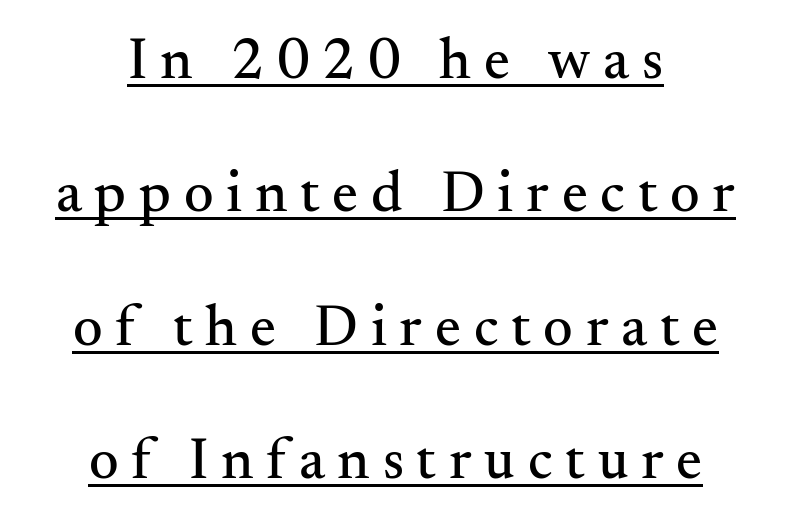
Q: Is the text italic (slanted)? A: No, it is upright.
Q: Is the typeface a serif or a sans-serif typeface? A: Serif.
Q: Is the text underlined? A: Yes.
Q: Is the spacing between letters normal or unusually wide? A: Unusually wide.
Q: Is the spacing between lines tight, normal or loose? A: Loose.
Q: Width (condensed, normal, or wide)? A: Normal.
Q: Stroke contrast? A: Medium.
Q: x-height? A: Small.
Q: Monospaced? A: No.
